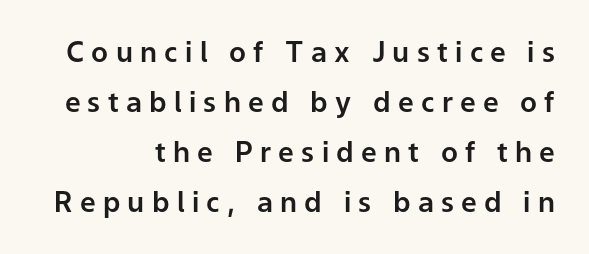
Q: Is the text italic (slanted)? A: No, it is upright.
Q: Is the typeface a serif or a sans-serif typeface? A: Sans-serif.
Q: Is the text underlined? A: No.
Q: Is the spacing between letters normal or unusually wide? A: Unusually wide.
Q: Width (condensed, normal, or wide)? A: Normal.
Q: Stroke contrast? A: Low.
Q: x-height? A: Medium.
Q: Monospaced? A: No.
